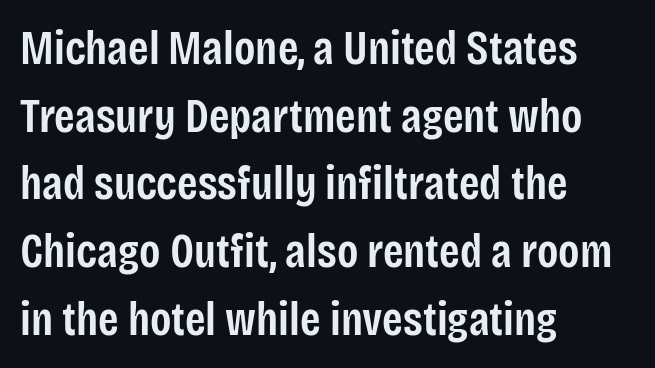
Typeset ragged right — the left edge is the straight one. The space between consecutive lines is moderate. Italic: no, the glyphs are upright roman. No word sits above an underline.
